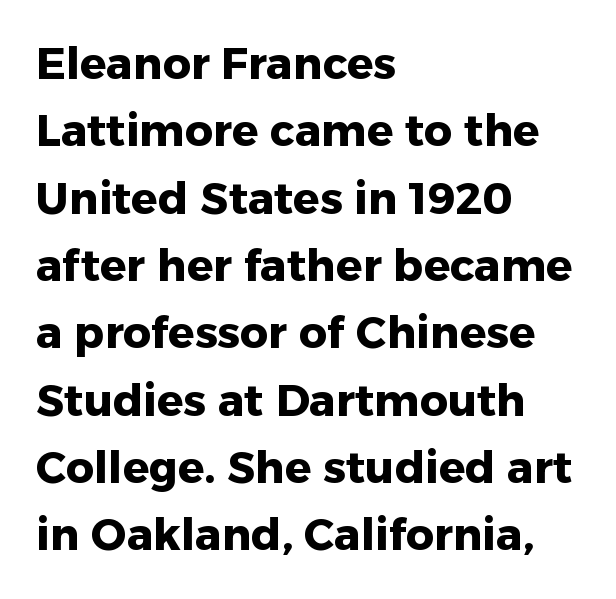
The image shows 44 px heavy sans-serif type, upright; set left-aligned, normal line spacing (1.53x), normal letter spacing, not underlined; low stroke contrast and a medium x-height.
